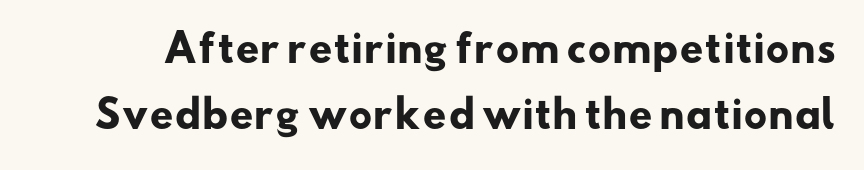
The image shows 37 px heavy, wide sans-serif type; set line spacing 1.79x, normal letter spacing, not underlined; low stroke contrast and a small x-height.
